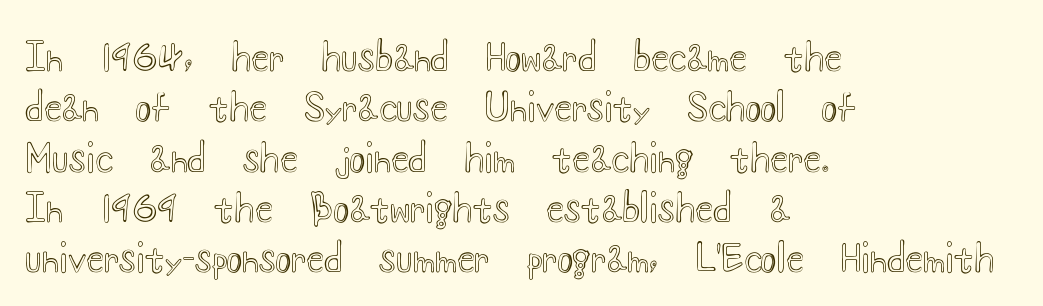
Rendered with straight, roman letterforms. The setting favours the left margin, as ordinary paragraphs usually do. Compared with typical paragraphs, the rows here are spaced about the same. Default kerning and tracking; the words read as compact shapes.
